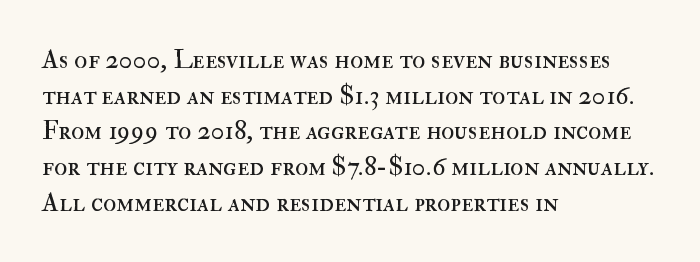
Q: Is the text bold? A: No.
Q: Is the text italic (slanted)? A: No, it is upright.
Q: Is the text underlined? A: No.
Q: How is the paragraph aligned? A: Left-aligned.
Q: Is the spacing between letters normal or unusually wide? A: Normal.
Q: Is the spacing between lines tight, normal or loose? A: Normal.
